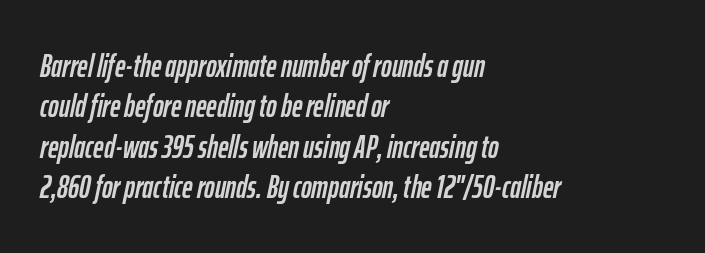
{"italic": "yes", "lean": "right", "slant_degrees": 12, "width": "condensed", "stroke_contrast": "low", "x_height": "medium", "monospaced": "no", "underline": "no", "align": "left", "line_spacing": "normal", "line_spacing_ratio": 1.26, "letter_spacing": "normal", "letter_spacing_em": 0.0, "glyph_px": 32}
